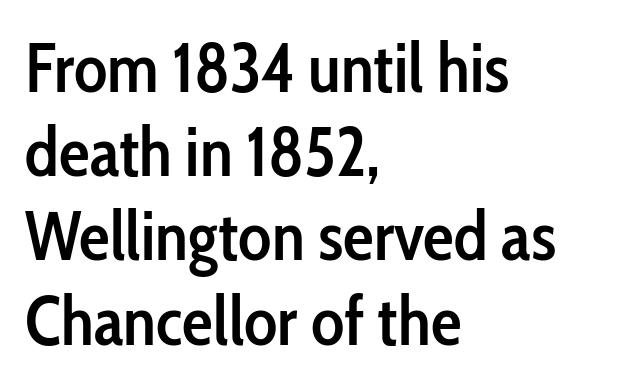
{"serif": "no", "italic": "no", "bold": "semi", "weight": "semibold", "width": "condensed", "stroke_contrast": "low", "x_height": "medium", "monospaced": "no", "underline": "no", "align": "left", "line_spacing_ratio": 1.22, "letter_spacing": "normal", "letter_spacing_em": 0.0, "glyph_px": 69}
